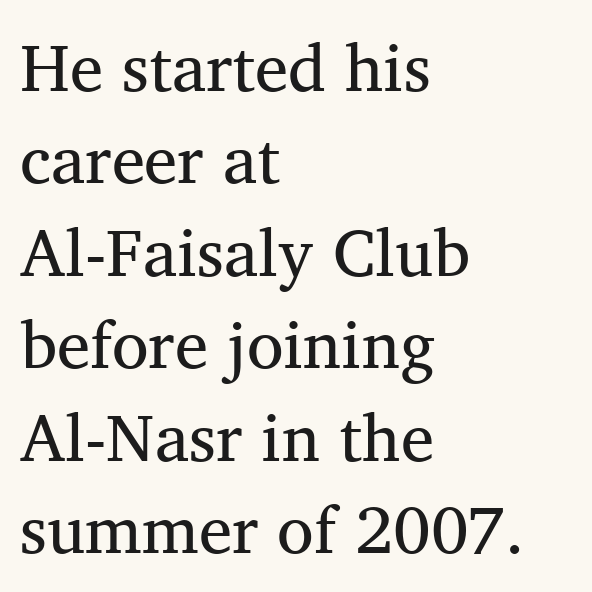
Q: Is the text bold? A: No.
Q: Is the text italic (slanted)? A: No, it is upright.
Q: Is the typeface a serif or a sans-serif typeface? A: Serif.
Q: Is the text underlined? A: No.
Q: How is the paragraph aligned? A: Left-aligned.
Q: Is the spacing between letters normal or unusually wide? A: Normal.
Q: Is the spacing between lines tight, normal or loose? A: Normal.
Q: Width (condensed, normal, or wide)? A: Normal.
Q: Stroke contrast? A: Medium.
Q: x-height? A: Medium.
Q: Monospaced? A: No.
